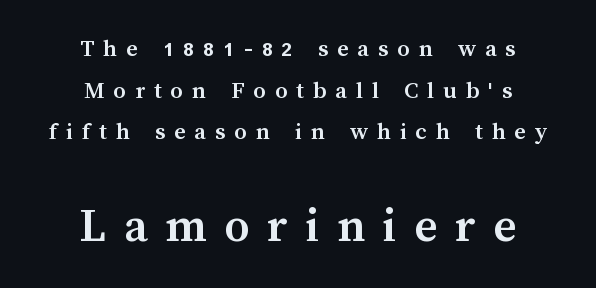
The image shows 50 px semibold type, upright; set centered, normal line spacing (1.67x), unusually wide letter spacing (+0.35 em), not underlined; the second (bottom) block is 2.0x larger; medium stroke contrast and a medium x-height.
